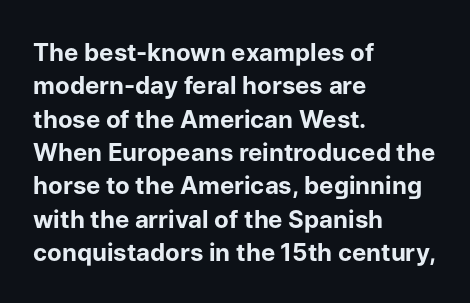
Q: Is the text bold? A: Yes.
Q: Is the text italic (slanted)? A: No, it is upright.
Q: Is the text underlined? A: No.
Q: How is the paragraph aligned? A: Left-aligned.
Q: Is the spacing between letters normal or unusually wide? A: Normal.
Q: Is the spacing between lines tight, normal or loose? A: Normal.
